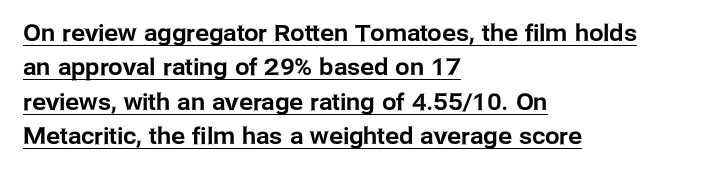
{"italic": "no", "underline": "yes", "align": "left", "line_spacing": "normal", "line_spacing_ratio": 1.49, "letter_spacing": "normal", "letter_spacing_em": 0.0, "glyph_px": 23}
